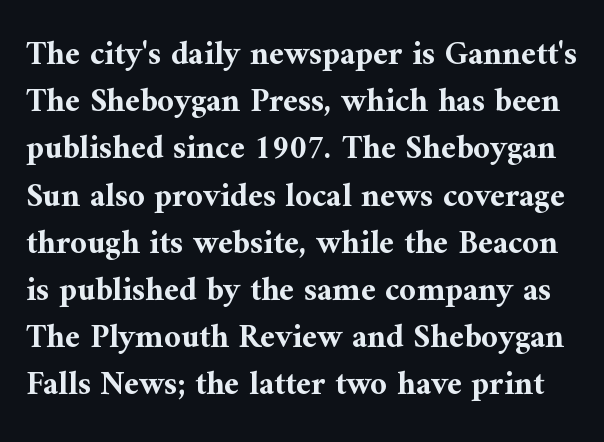
{"serif": "yes", "italic": "no", "bold": "yes", "weight": "bold", "width": "normal", "stroke_contrast": "medium", "x_height": "medium", "monospaced": "no", "underline": "no", "line_spacing": "normal", "line_spacing_ratio": 1.43, "letter_spacing": "normal", "letter_spacing_em": 0.0, "glyph_px": 33}
